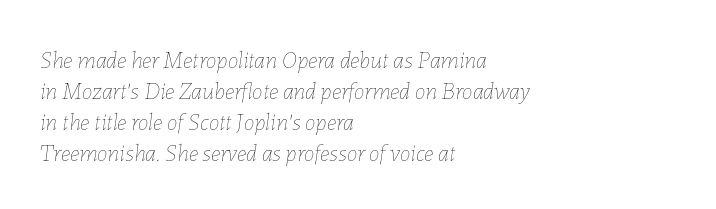
Q: Is the text bold? A: No.
Q: Is the text italic (slanted)? A: Yes, it leans right by about 7 degrees.
Q: Is the text underlined? A: No.
Q: How is the paragraph aligned? A: Left-aligned.
Q: Is the spacing between letters normal or unusually wide? A: Normal.
Q: Is the spacing between lines tight, normal or loose? A: Normal.
